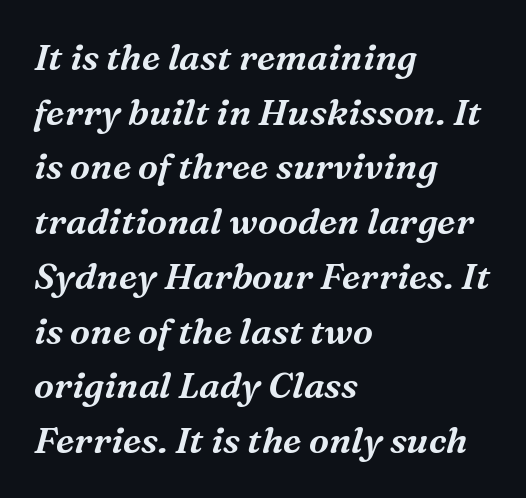
Students, observe: this is what conventionally led text looks like. The typesetter chose a ragged-right arrangement here. Compared with typical body copy, the letter spacing here is the same. Words float on clear page, feet unadorned.
